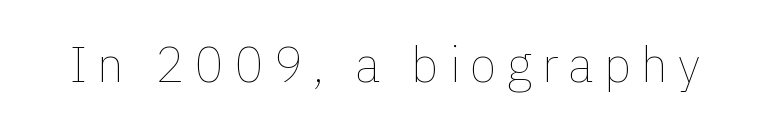
{"italic": "no", "bold": "no", "weight": "thin", "width": "normal", "stroke_contrast": "low", "x_height": "medium", "monospaced": "no", "underline": "no", "letter_spacing": "wide", "letter_spacing_em": 0.2, "glyph_px": 49}
